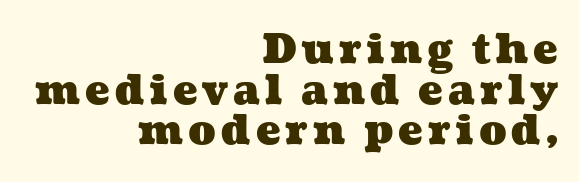
The image shows 41 px heavy, wide type; set right-aligned, tight line spacing (0.99x), not underlined; medium stroke contrast and a medium x-height.
